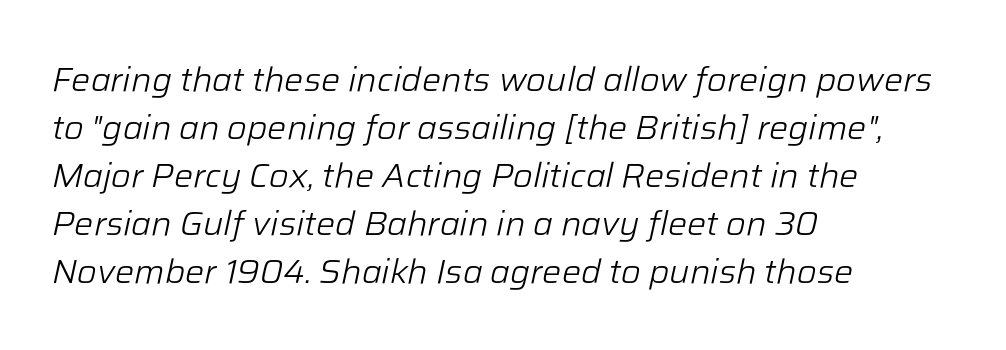
Q: Is the text bold? A: No.
Q: Is the text italic (slanted)? A: Yes, it leans right by about 12 degrees.
Q: Is the text underlined? A: No.
Q: How is the paragraph aligned? A: Left-aligned.
Q: Is the spacing between letters normal or unusually wide? A: Normal.
Q: Is the spacing between lines tight, normal or loose? A: Normal.
Q: Width (condensed, normal, or wide)? A: Normal.
Q: Stroke contrast? A: Low.
Q: x-height? A: Medium.
Q: Monospaced? A: No.
